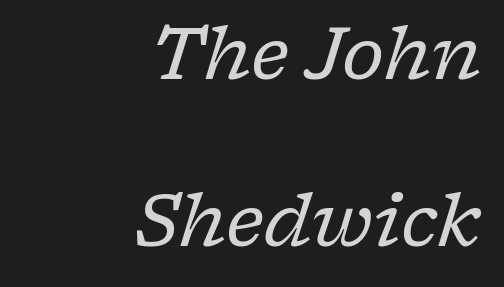
{"serif": "yes", "italic": "yes", "lean": "right", "slant_degrees": 17, "bold": "no", "weight": "regular", "width": "normal", "stroke_contrast": "low", "x_height": "medium", "monospaced": "no", "underline": "no", "align": "right", "line_spacing": "loose", "line_spacing_ratio": 2.32, "letter_spacing": "normal", "letter_spacing_em": 0.0, "glyph_px": 72}
